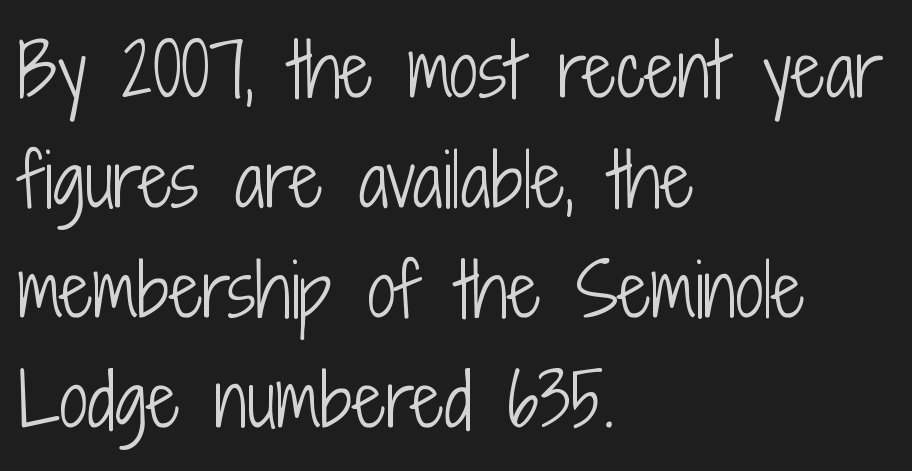
Q: Is the text bold? A: No.
Q: Is the text italic (slanted)? A: No, it is upright.
Q: Is the typeface a serif or a sans-serif typeface? A: Sans-serif.
Q: Is the text underlined? A: No.
Q: How is the paragraph aligned? A: Left-aligned.
Q: Is the spacing between letters normal or unusually wide? A: Normal.
Q: Is the spacing between lines tight, normal or loose? A: Normal.
Q: Width (condensed, normal, or wide)? A: Condensed.
Q: Stroke contrast? A: Low.
Q: x-height? A: Medium.
Q: Monospaced? A: No.
